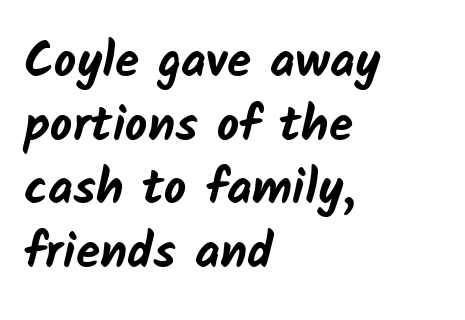
Stroke thickness is high; the sample reads as a true bold. The zone under the glyphs is completely vacant. Character widths vary here, with narrow letters taking less room than wide ones. Vertical spacing — default.
